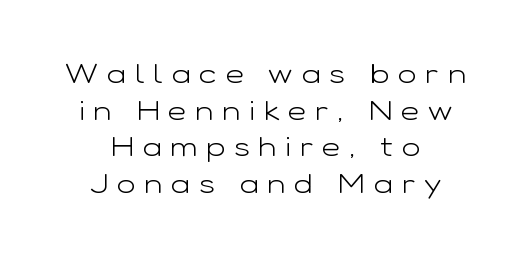
Rendered with straight, roman letterforms. If you folded the block vertically in half, each line would mirror itself in length. Character widths vary here, with narrow letters taking less room than wide ones. Stroke mass is kept to a normal reading level or below. Words appear elongated and porous because spacing is wide. The passage shown is not underscored anywhere.
